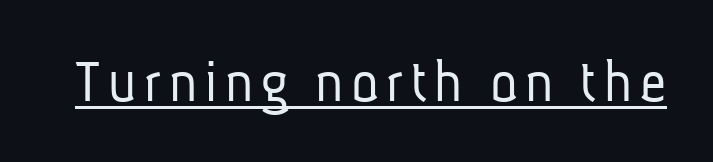
Q: Is the text bold? A: No.
Q: Is the typeface a serif or a sans-serif typeface? A: Sans-serif.
Q: Is the text underlined? A: Yes.
Q: Width (condensed, normal, or wide)? A: Condensed.
Q: Stroke contrast? A: Low.
Q: x-height? A: Medium.
Q: Monospaced? A: No.
